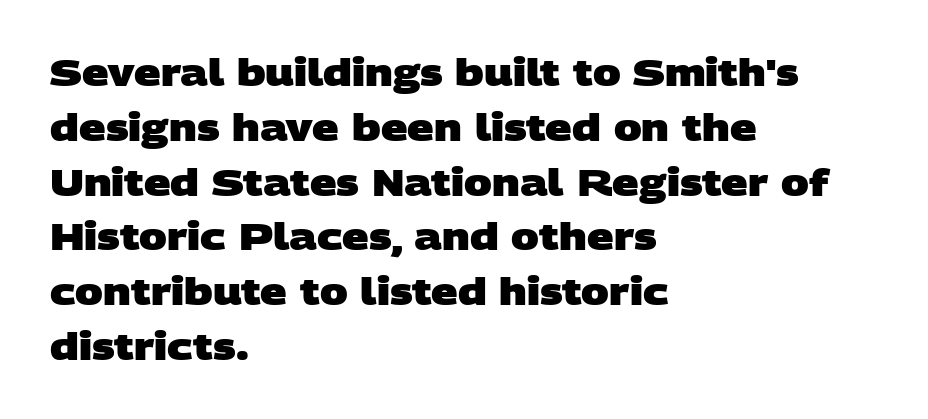
This is sans-serif lettering, the kind often seen on screens and signage. This block has exactly the height ordinary leading produces. The letters are bold, with thick, heavy strokes. This rendering leaves character spacing at its baseline value. Typeset ragged right — the left edge is the straight one. The zone under the glyphs is completely vacant.
